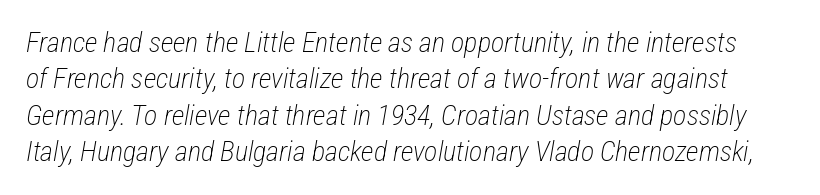
{"italic": "yes", "lean": "right", "slant_degrees": 12, "bold": "no", "weight": "light", "width": "condensed", "stroke_contrast": "low", "x_height": "medium", "monospaced": "no", "underline": "no", "line_spacing": "normal", "line_spacing_ratio": 1.3, "letter_spacing": "normal", "letter_spacing_em": 0.0, "glyph_px": 28}
